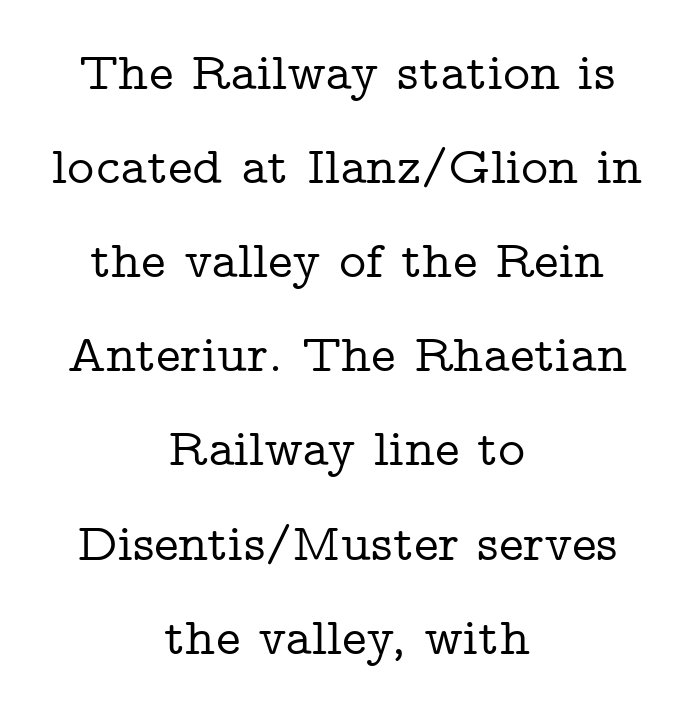
{"serif": "yes", "italic": "no", "width": "wide", "stroke_contrast": "low", "x_height": "medium", "monospaced": "no", "underline": "no", "align": "center", "line_spacing_ratio": 1.81, "letter_spacing": "normal", "letter_spacing_em": 0.0, "glyph_px": 52}
